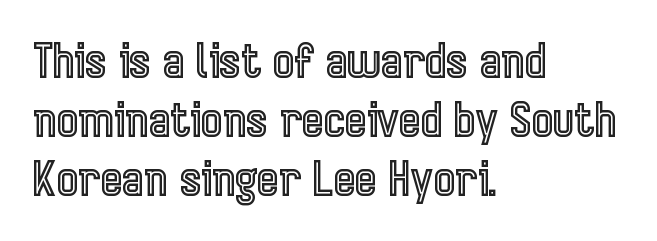
The image shows 46 px condensed type, upright; set left-aligned, normal line spacing (1.28x), normal letter spacing, not underlined; a medium x-height.
